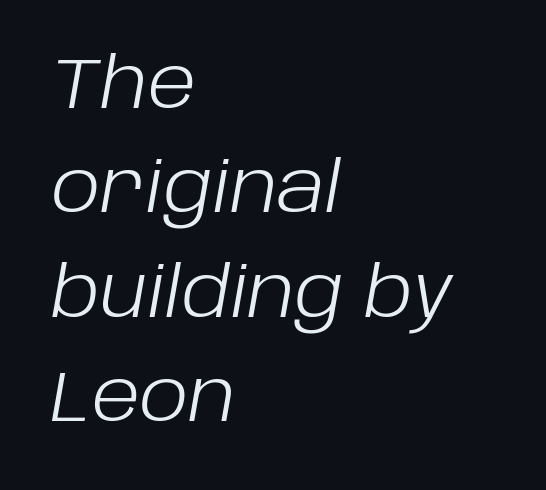
The tracking reads as untouched default to a designer's eye. The strip under each line holds only bare page. Students, observe: this is what conventionally led text looks like. Each line starts at the same left margin while the right side varies.
